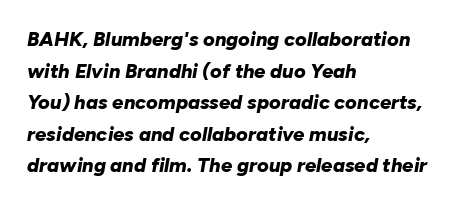
Each word holds together tightly as a unit, with standard inter-letter gaps. Does the weight exceed regular? Yes, all the way to bold. Decoration check: the copy has no underline. Students, observe: this is what conventionally led text looks like.
